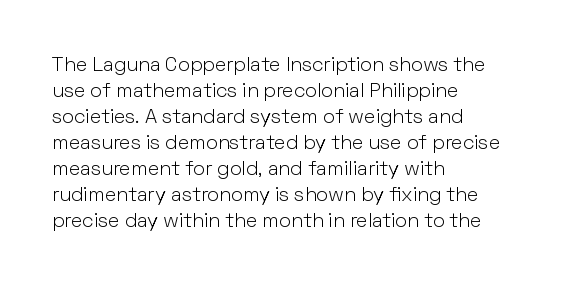
Q: Is the text bold? A: No.
Q: Is the text italic (slanted)? A: No, it is upright.
Q: Is the text underlined? A: No.
Q: How is the paragraph aligned? A: Left-aligned.
Q: Is the spacing between letters normal or unusually wide? A: Normal.
Q: Is the spacing between lines tight, normal or loose? A: Normal.
